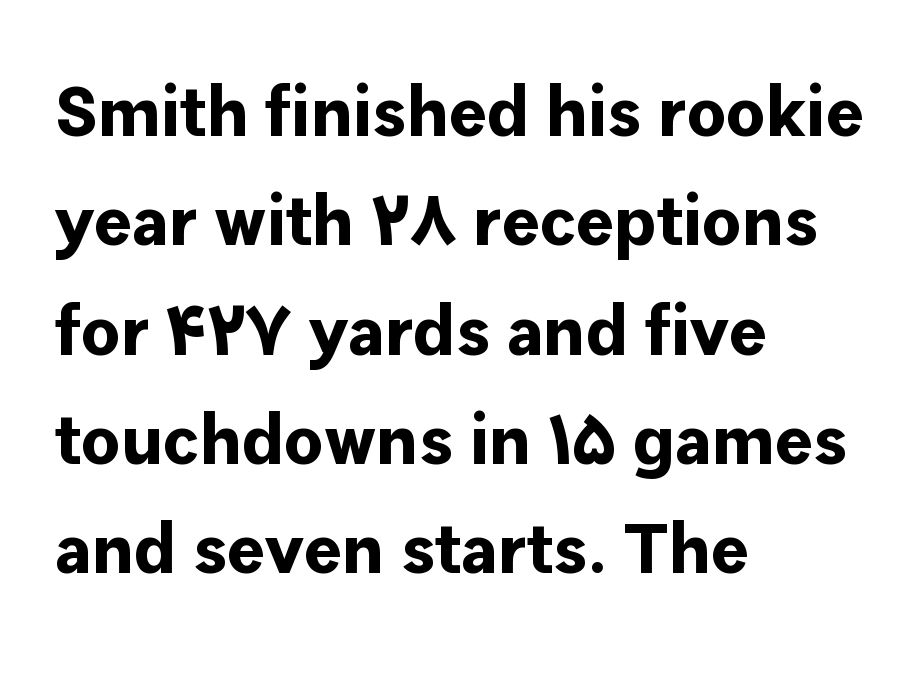
Q: Is the text bold? A: Yes.
Q: Is the text italic (slanted)? A: No, it is upright.
Q: Is the typeface a serif or a sans-serif typeface? A: Sans-serif.
Q: Is the text underlined? A: No.
Q: How is the paragraph aligned? A: Left-aligned.
Q: Is the spacing between letters normal or unusually wide? A: Normal.
Q: Is the spacing between lines tight, normal or loose? A: Normal.
Q: Width (condensed, normal, or wide)? A: Normal.
Q: Stroke contrast? A: Low.
Q: x-height? A: Medium.
Q: Monospaced? A: No.
